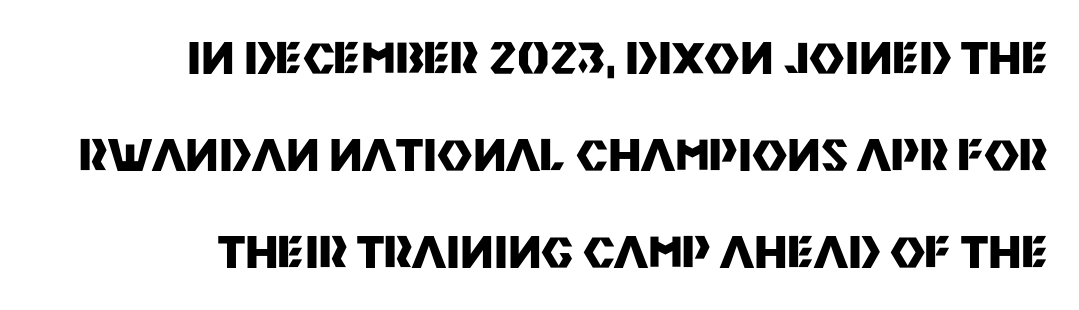
This sample uses plain, unmodified letter spacing. These lines stand farther apart than default settings would place them. Upright lettering throughout. Each letter keeps its own natural width here, so spacing adapts to shape. As a designer I'd log this as weight 700, bold.
